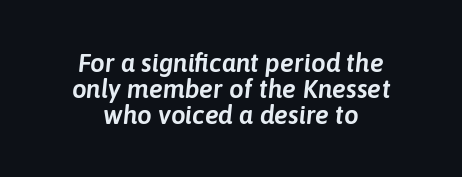
These lines stack symmetrically, like a column narrowing and widening about its center. Yep, that's italic — everything's leaning. Horizontal bands of white between lines are thin slivers. Letters rest on an invisible, unmarked baseline.
